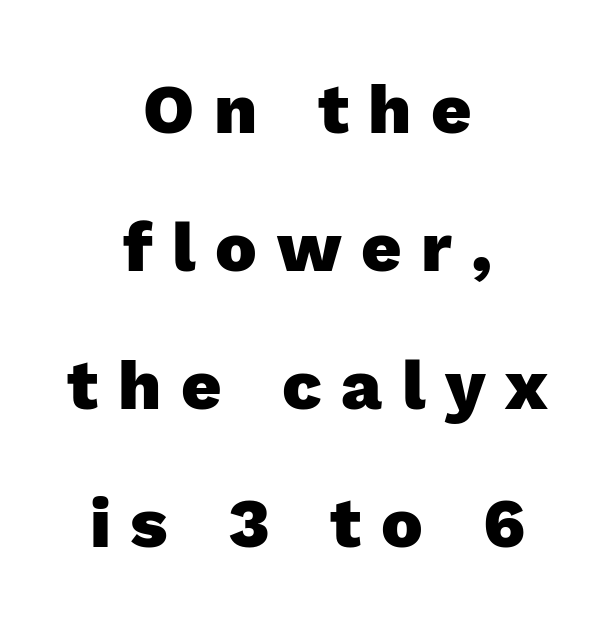
The image shows 70 px heavy sans-serif type, upright; set centered, loose line spacing (1.97x), unusually wide letter spacing (+0.28 em), not underlined; a medium x-height.
